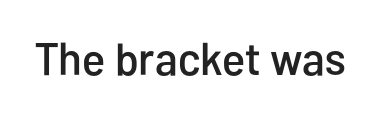
Underlining? Definitely not there. Each word holds together tightly as a unit, with standard inter-letter gaps. Spacing verdict: proportional, widths tailored to each character. The typography opts for an upright posture over an oblique one. Typographically, this falls in the sans-serif category.
